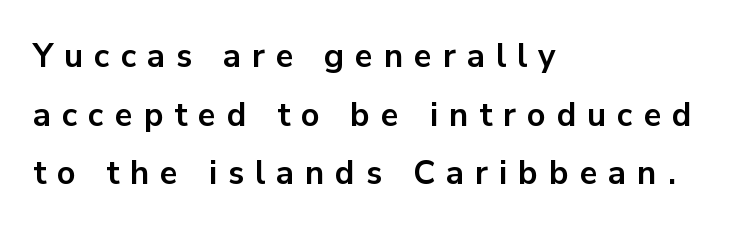
The image shows 33 px bold sans-serif type, upright; set left-aligned, line spacing 1.78x, unusually wide letter spacing (+0.33 em), not underlined; low stroke contrast and a medium x-height.
